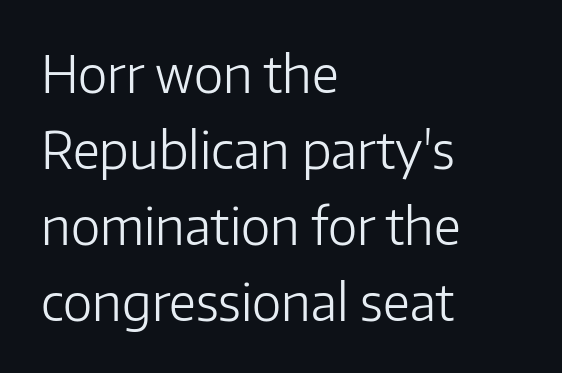
The image shows 50 px light sans-serif type, upright; set left-aligned, normal line spacing (1.52x), normal letter spacing, not underlined; low stroke contrast and a medium x-height.
